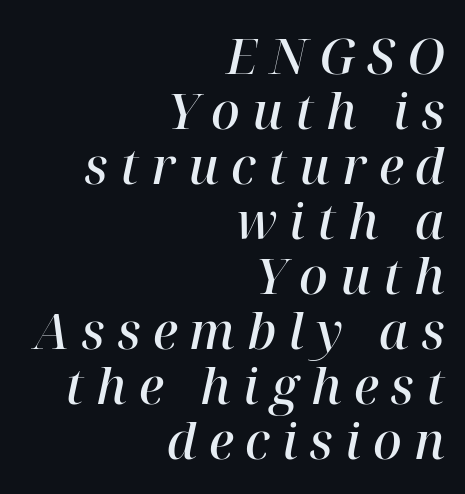
Q: Is the text bold? A: Semi-bold.
Q: Is the text italic (slanted)? A: Yes, it leans right by about 12 degrees.
Q: Is the typeface a serif or a sans-serif typeface? A: Serif.
Q: Is the text underlined? A: No.
Q: How is the paragraph aligned? A: Right-aligned.
Q: Is the spacing between letters normal or unusually wide? A: Unusually wide.
Q: Is the spacing between lines tight, normal or loose? A: Tight.
Q: Width (condensed, normal, or wide)? A: Normal.
Q: Stroke contrast? A: High.
Q: x-height? A: Medium.
Q: Monospaced? A: No.
